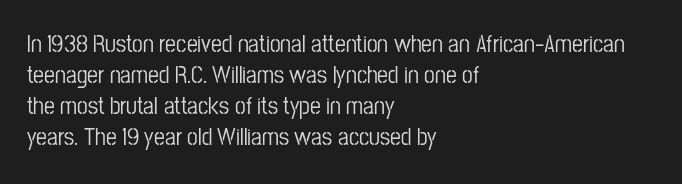
Q: Is the text italic (slanted)? A: No, it is upright.
Q: Is the text underlined? A: No.
Q: How is the paragraph aligned? A: Left-aligned.
Q: Is the spacing between letters normal or unusually wide? A: Normal.
Q: Is the spacing between lines tight, normal or loose? A: Normal.
